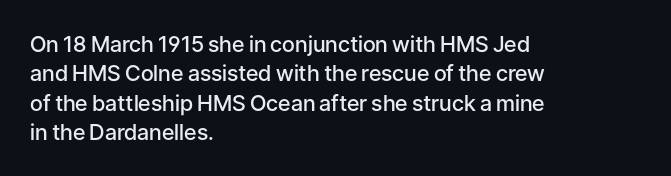
{"italic": "no", "bold": "semi", "underline": "no", "align": "left", "line_spacing": "normal", "line_spacing_ratio": 1.33, "letter_spacing": "normal", "letter_spacing_em": 0.0, "glyph_px": 22}
